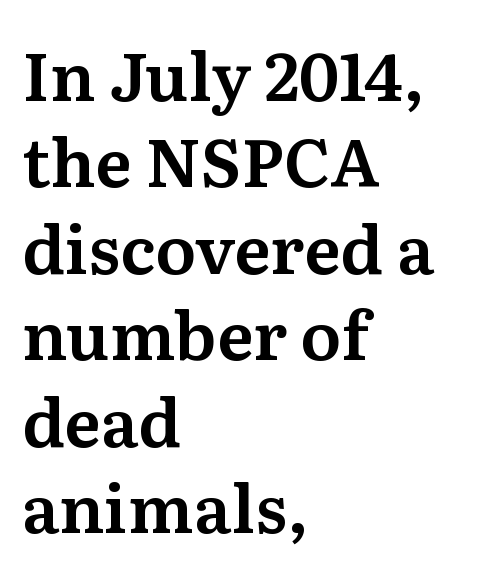
{"serif": "yes", "italic": "no", "width": "normal", "stroke_contrast": "medium", "x_height": "medium", "monospaced": "no", "underline": "no", "align": "left", "line_spacing": "normal", "line_spacing_ratio": 1.29, "letter_spacing": "normal", "letter_spacing_em": 0.0, "glyph_px": 67}
